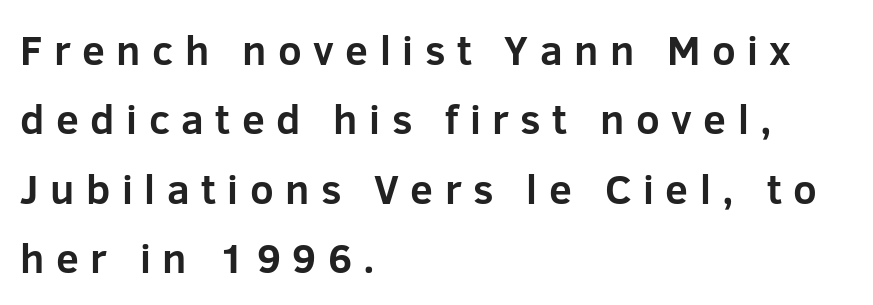
{"serif": "no", "italic": "no", "bold": "yes", "weight": "bold", "width": "normal", "stroke_contrast": "low", "x_height": "medium", "monospaced": "no", "underline": "no", "align": "left", "line_spacing": "normal", "line_spacing_ratio": 1.69, "letter_spacing": "wide", "letter_spacing_em": 0.28, "glyph_px": 41}
